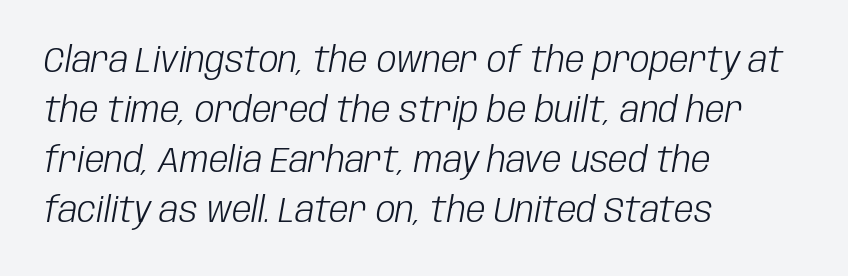
Compared with a centered layout, this one pins lines to the left instead. Is the type slanted? Yes — the strokes lean at a clear angle. Looks like regular typesetting: each glyph gets only the width it needs. The letterforms sit shoulder to shoulder at normal distance. Unbolded letterforms with no extra heft.
